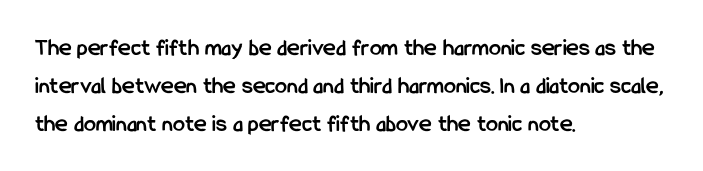
{"italic": "no", "bold": "yes", "underline": "no", "align": "left", "line_spacing": "normal", "line_spacing_ratio": 1.58, "letter_spacing": "normal", "letter_spacing_em": 0.0, "glyph_px": 24}
